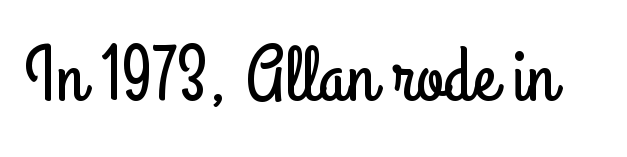
{"serif": "no", "width": "condensed", "stroke_contrast": "low", "x_height": "small", "monospaced": "no", "underline": "no", "letter_spacing": "normal", "letter_spacing_em": 0.0, "glyph_px": 78}
